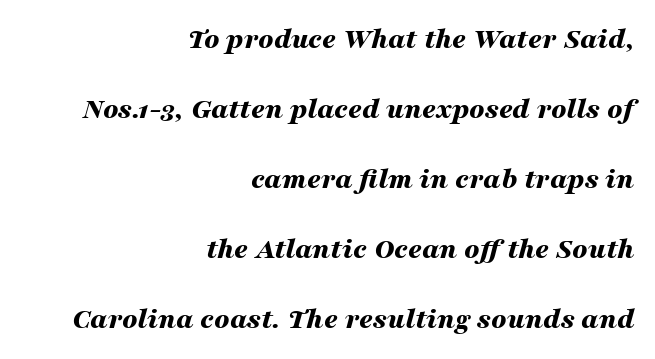
Q: Is the text bold? A: Yes.
Q: Is the text italic (slanted)? A: Yes, it leans right by about 16 degrees.
Q: Is the text underlined? A: No.
Q: How is the paragraph aligned? A: Right-aligned.
Q: Is the spacing between letters normal or unusually wide? A: Normal.
Q: Is the spacing between lines tight, normal or loose? A: Loose.
Q: Width (condensed, normal, or wide)? A: Wide.
Q: Stroke contrast? A: Medium.
Q: x-height? A: Medium.
Q: Monospaced? A: No.
